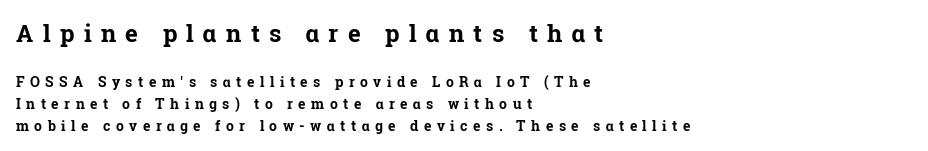
{"italic": "no", "bold": "yes", "underline": "no", "align": "left", "line_spacing": "normal", "line_spacing_ratio": 1.55, "letter_spacing": "wide", "letter_spacing_em": 0.39, "larger_block": "first", "size_ratio": 1.71, "glyph_px": 24}
